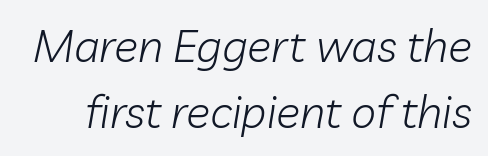
Honestly, the row spacing looks completely unremarkable. The letters sit at their default tracking, neither squeezed nor spread. The rendering uses natural spacing where letterforms have individual widths. The zone under the glyphs is completely vacant. There's an unmistakable incline to the writing here. A light-to-regular cut is what we see here.
